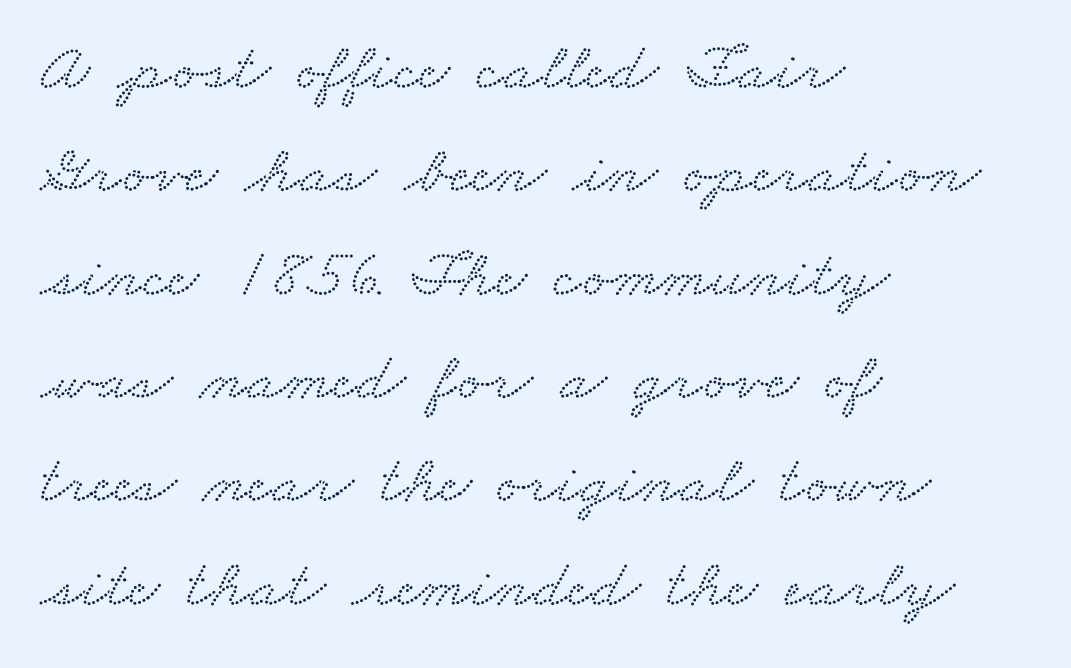
There is no visible air inserted between adjacent glyphs. This sample is left-justified, so line endings fall wherever the words run out. Is this a fixed-width face? No — the glyphs have proportional, varying widths. Rows of type keep a routine distance in the vertical direction.
